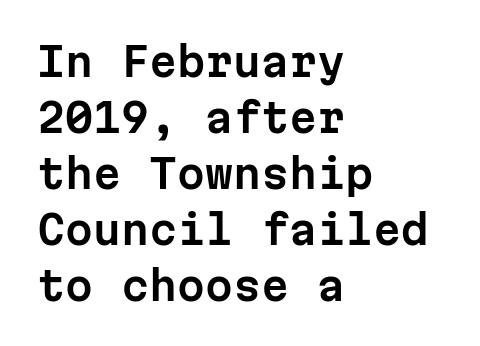
Q: Is the text italic (slanted)? A: No, it is upright.
Q: Is the typeface a serif or a sans-serif typeface? A: Sans-serif.
Q: Is the text underlined? A: No.
Q: How is the paragraph aligned? A: Left-aligned.
Q: Is the spacing between letters normal or unusually wide? A: Normal.
Q: Is the spacing between lines tight, normal or loose? A: Normal.
Q: Width (condensed, normal, or wide)? A: Normal.
Q: Stroke contrast? A: Low.
Q: x-height? A: Medium.
Q: Monospaced? A: Yes.
